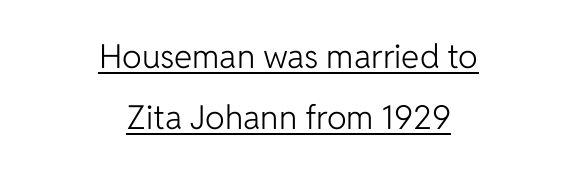
Here the designer chose a conventional face with non-uniform glyph widths. Characters follow at the spacing the type designer built in. These lines are composed in type without serifs. Looks like someone drew a line under every word here. This is the regular roman posture of the typeface.
